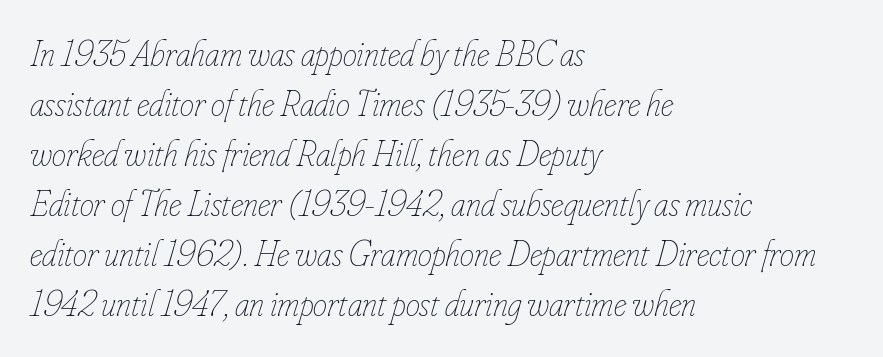
Each word holds together tightly as a unit, with standard inter-letter gaps. You can tell it's italic because the verticals aren't actually vertical. Leftover space on each line is placed entirely after the last word. The typesetting does not lean heavy: it is not bold. Reading down the column, the eye jumps a familiar distance to each next line. Each row of text sits above clean, open space.
